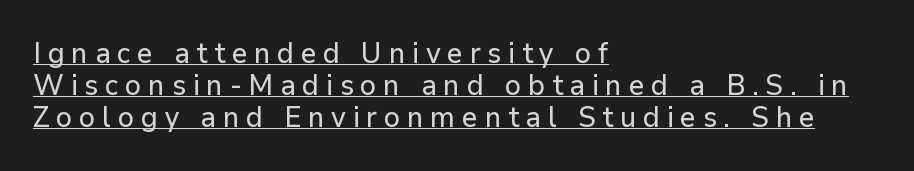
Letterform terminals end flat and unadorned throughout the passage. Here the glyphs are tracked loosely, breaking word shapes into spaced letters. Horizontal bands of white between lines are thin slivers. Notice how the passage keeps a crisp vertical edge on the left only.
